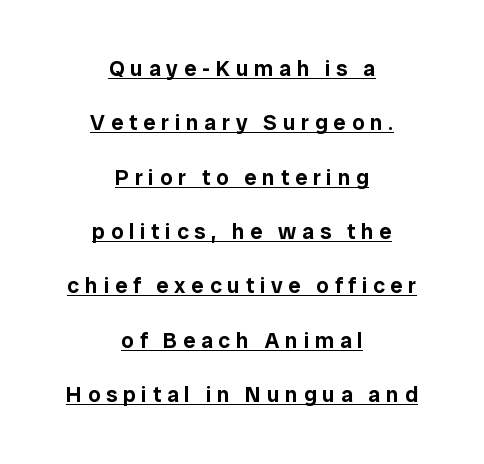
{"italic": "no", "underline": "yes", "align": "center", "line_spacing": "loose", "line_spacing_ratio": 2.47, "letter_spacing": "wide", "letter_spacing_em": 0.26, "glyph_px": 22}
